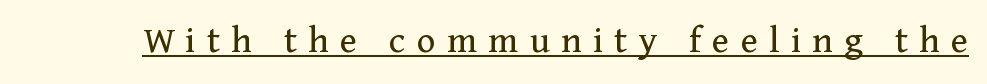
The image shows 40 px regular-weight serif type, upright; set unusually wide letter spacing (+0.28 em), underlined; medium stroke contrast and a medium x-height.
